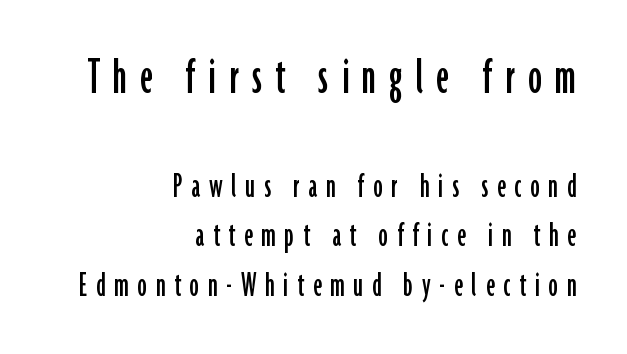
{"serif": "no", "italic": "no", "width": "condensed", "stroke_contrast": "low", "x_height": "medium", "monospaced": "no", "underline": "no", "align": "right", "line_spacing": "normal", "line_spacing_ratio": 1.34, "letter_spacing": "wide", "letter_spacing_em": 0.24, "larger_block": "first", "size_ratio": 1.49, "glyph_px": 55}
